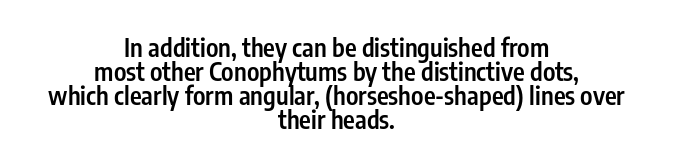
Q: Is the text bold? A: Semi-bold.
Q: Is the text italic (slanted)? A: No, it is upright.
Q: Is the text underlined? A: No.
Q: How is the paragraph aligned? A: Centered.
Q: Is the spacing between letters normal or unusually wide? A: Normal.
Q: Is the spacing between lines tight, normal or loose? A: Tight.
